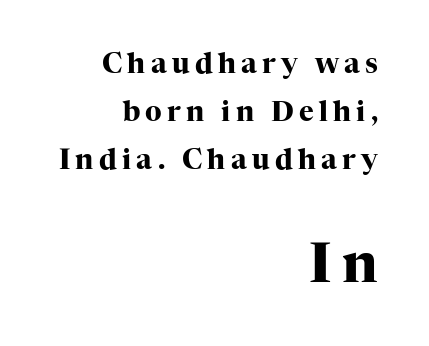
{"serif": "yes", "italic": "no", "bold": "yes", "weight": "heavy", "width": "normal", "stroke_contrast": "high", "x_height": "medium", "monospaced": "no", "underline": "no", "align": "right", "line_spacing_ratio": 1.71, "larger_block": "second", "size_ratio": 1.96, "glyph_px": 55}
